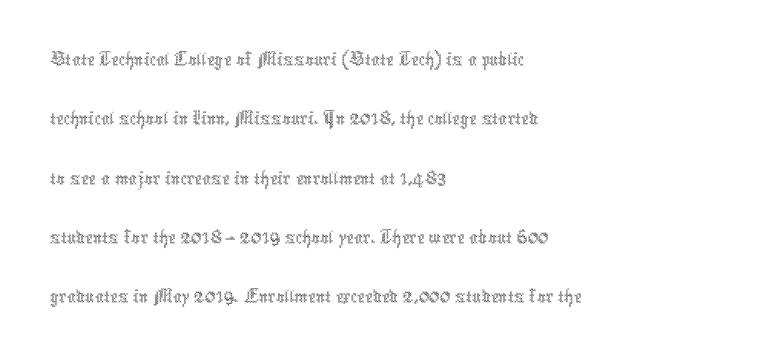
The letters stand upright; this is a roman face. Is the type heavy? It reads as light-to-regular instead. The designer left line spacing at the default. Here the designer chose a conventional face with non-uniform glyph widths. Descender tails drop into unmarked territory. Default kerning and tracking; the words read as compact shapes.
